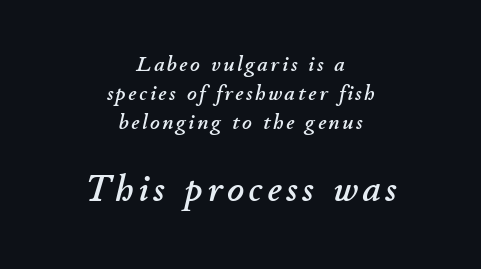
The image shows 37 px text type, italic (leaning right); set centered, normal line spacing (1.38x), not underlined; the second (bottom) block is 1.76x larger; low stroke contrast and a small x-height.
